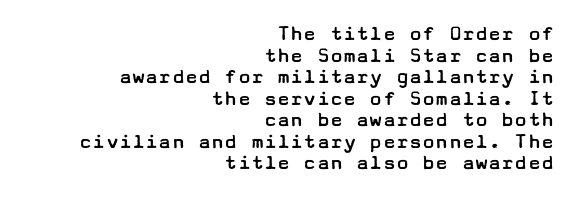
The image shows 22 px text type, upright; set right-aligned, tight line spacing (0.98x), normal letter spacing, not underlined.
